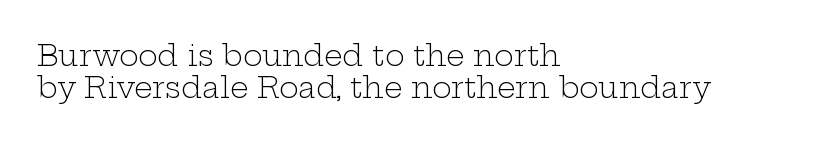
Nobody touched the tracking dial on this one. In CSS terms this would be text-align: left. This reads as an unemphasized weight, regular at the heaviest. The letters advance in unequal steps, a hallmark of proportional type.
